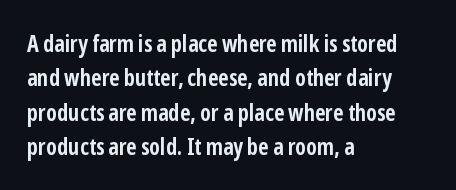
Is the letter spacing exaggerated? No — it looks like the ordinary default. Reading down the block, your eye returns to a fixed left position each line. Heavy-handed strokes throughout: this text is bold. Just letters on the line, the space beneath them empty. Baseline-to-baseline distance is the conventional proportion of letter height. A roman cut, with each character standing at attention.
